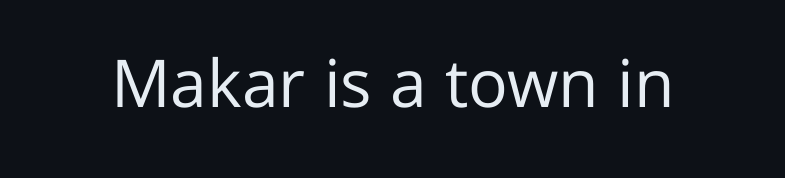
The image shows 66 px regular-weight sans-serif type, upright; set normal letter spacing, not underlined; low stroke contrast and a medium x-height.
